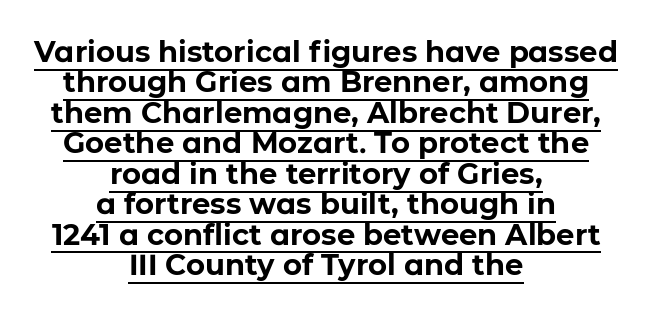
{"serif": "no", "italic": "no", "bold": "yes", "weight": "bold", "width": "normal", "stroke_contrast": "low", "x_height": "medium", "monospaced": "no", "underline": "yes", "align": "center", "line_spacing": "tight", "line_spacing_ratio": 1.05, "letter_spacing": "normal", "letter_spacing_em": 0.0, "glyph_px": 29}
